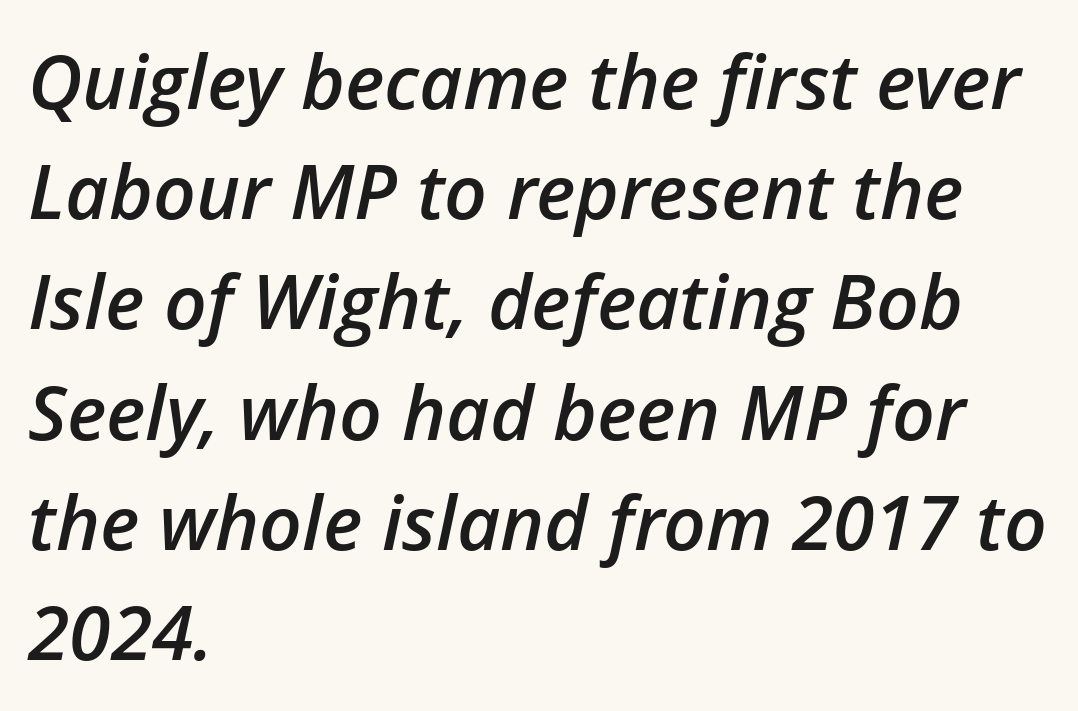
Q: Is the text bold? A: Semi-bold.
Q: Is the text italic (slanted)? A: Yes, it leans right by about 12 degrees.
Q: Is the text underlined? A: No.
Q: How is the paragraph aligned? A: Left-aligned.
Q: Is the spacing between letters normal or unusually wide? A: Normal.
Q: Is the spacing between lines tight, normal or loose? A: Normal.
Q: Width (condensed, normal, or wide)? A: Normal.
Q: Stroke contrast? A: Low.
Q: x-height? A: Medium.
Q: Monospaced? A: No.
